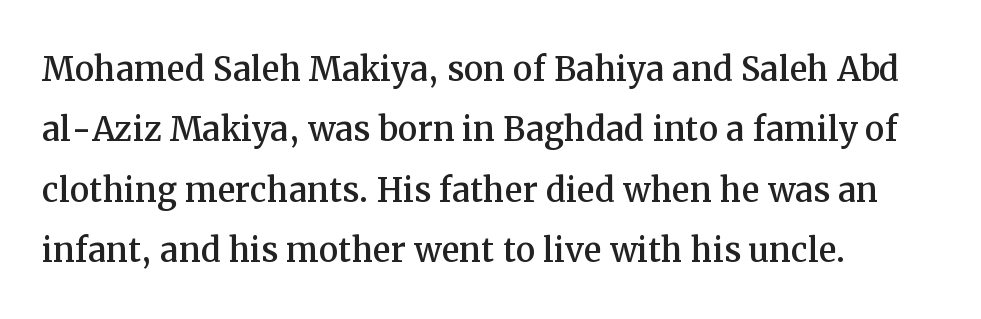
Q: Is the text italic (slanted)? A: No, it is upright.
Q: Is the typeface a serif or a sans-serif typeface? A: Serif.
Q: Is the text underlined? A: No.
Q: How is the paragraph aligned? A: Left-aligned.
Q: Is the spacing between letters normal or unusually wide? A: Normal.
Q: Is the spacing between lines tight, normal or loose? A: Normal.
Q: Width (condensed, normal, or wide)? A: Normal.
Q: Stroke contrast? A: Medium.
Q: x-height? A: Medium.
Q: Monospaced? A: No.
